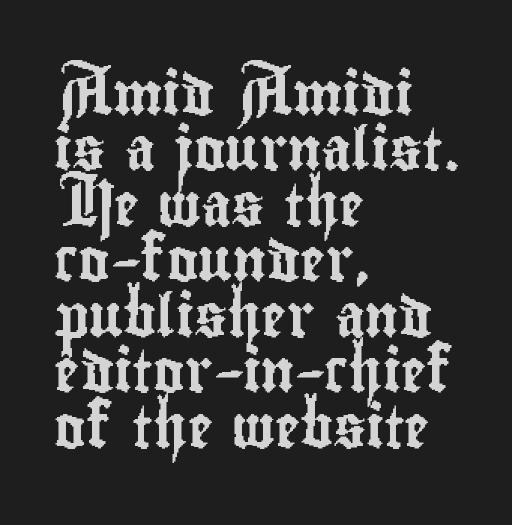
Short note: letters normally spaced. Check where the strokes stop: nothing finishes them off — pure sans. Plain, unruled lines of type. The letters advance in unequal steps, a hallmark of proportional type. Line starts are locked; line ends wander. When letters stand straight like this, we call the style roman or upright.
